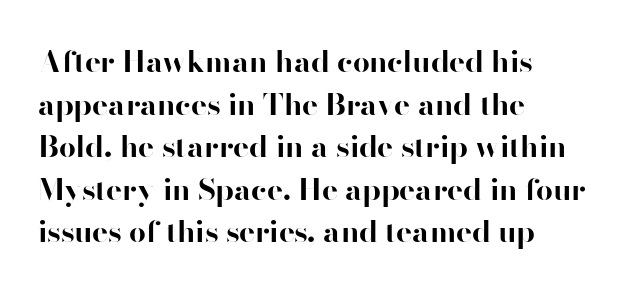
Short note: letters normally spaced. The lines sit at an ordinary, default distance from one another. Stroke thickness is high; the sample reads as a true bold. These lines stack with their left ends in a neat column. You can tell from the bare stems that sans-serif type was used. The passage shown is typed in a proportional face where columns would drift.
